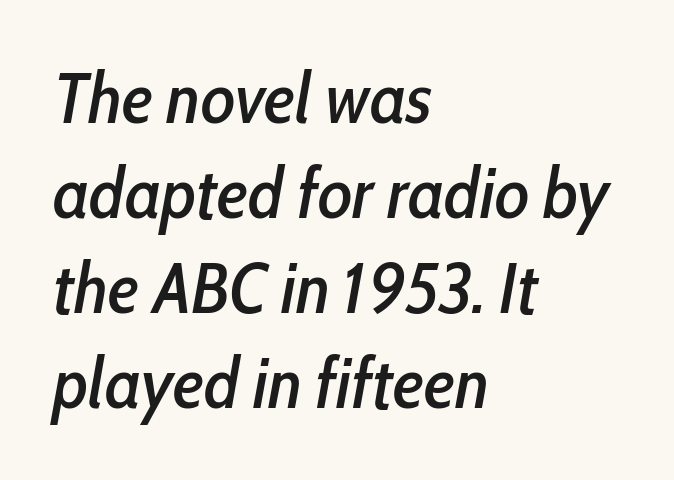
This sample has the flowing, uneven cadence of proportional lettering. Slanted lettering throughout. Left-aligned paragraph, ragged on the right. Caption: standard tracking, unaltered.
